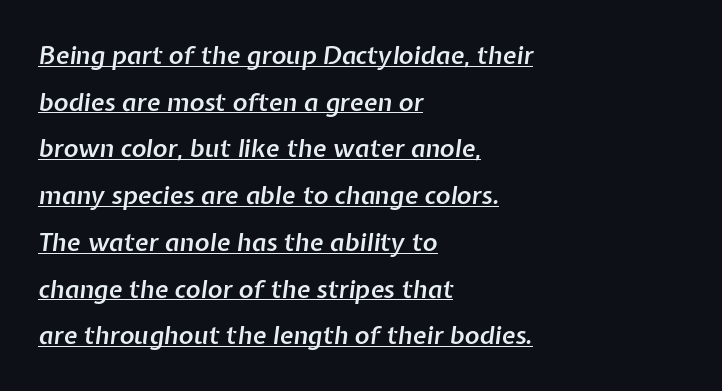
{"italic": "yes", "lean": "right", "slant_degrees": 7, "bold": "semi", "underline": "yes", "align": "left", "line_spacing_ratio": 1.87, "letter_spacing": "normal", "letter_spacing_em": 0.0, "glyph_px": 25}
